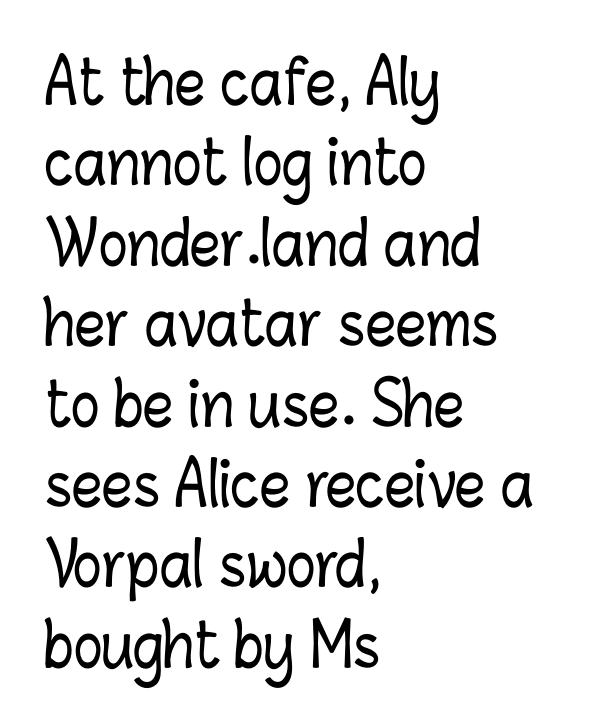
The image shows 60 px condensed type, upright; set left-aligned, normal line spacing (1.34x), normal letter spacing, not underlined; low stroke contrast and a medium x-height.
